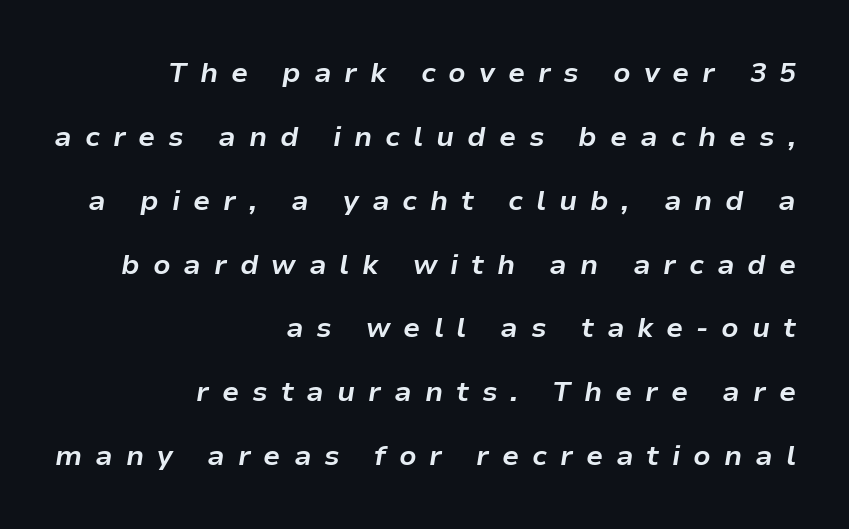
Q: Is the text bold? A: Yes.
Q: Is the text italic (slanted)? A: Yes, it leans right by about 9 degrees.
Q: Is the text underlined? A: No.
Q: How is the paragraph aligned? A: Right-aligned.
Q: Is the spacing between letters normal or unusually wide? A: Unusually wide.
Q: Is the spacing between lines tight, normal or loose? A: Loose.
Q: Width (condensed, normal, or wide)? A: Normal.
Q: Stroke contrast? A: Low.
Q: x-height? A: Medium.
Q: Monospaced? A: No.
